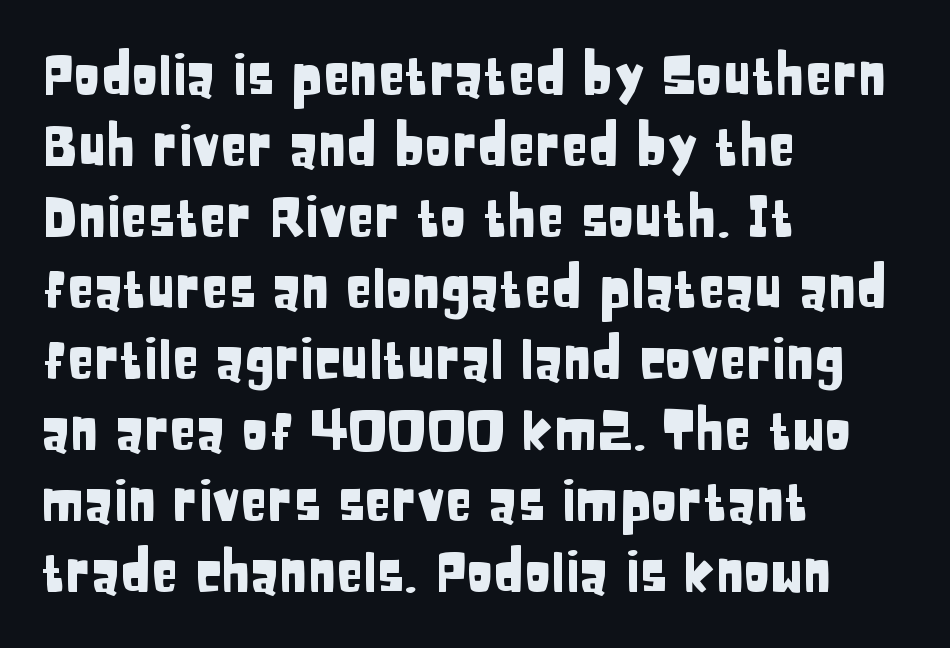
The rendering uses natural spacing where letterforms have individual widths. Successive baselines arrive at the customary interval. Honestly, there is no underline to notice here at all. This sample uses plain, unmodified letter spacing. Every character sits straight up, as roman type does. Compared with a centered layout, this one pins lines to the left instead.
